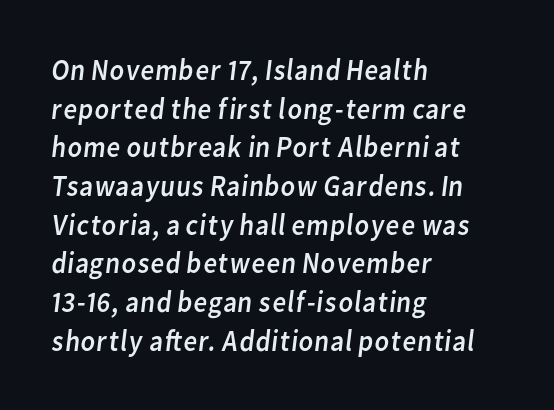
Q: Is the text bold? A: No.
Q: Is the typeface a serif or a sans-serif typeface? A: Sans-serif.
Q: Is the text underlined? A: No.
Q: How is the paragraph aligned? A: Left-aligned.
Q: Is the spacing between letters normal or unusually wide? A: Normal.
Q: Is the spacing between lines tight, normal or loose? A: Normal.
Q: Width (condensed, normal, or wide)? A: Normal.
Q: Stroke contrast? A: Low.
Q: x-height? A: Medium.
Q: Monospaced? A: No.
